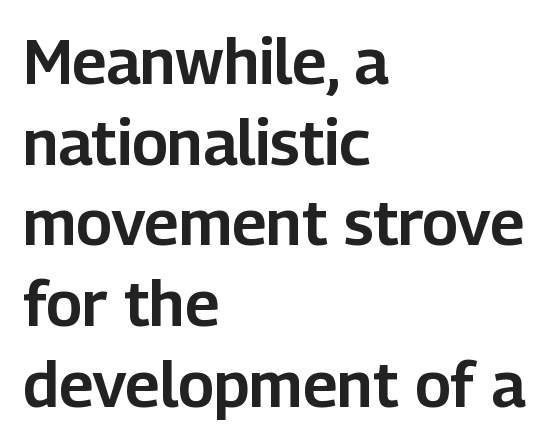
{"serif": "no", "italic": "no", "width": "normal", "stroke_contrast": "low", "x_height": "medium", "monospaced": "no", "underline": "no", "align": "left", "line_spacing": "normal", "line_spacing_ratio": 1.28, "letter_spacing": "normal", "letter_spacing_em": 0.0, "glyph_px": 63}
